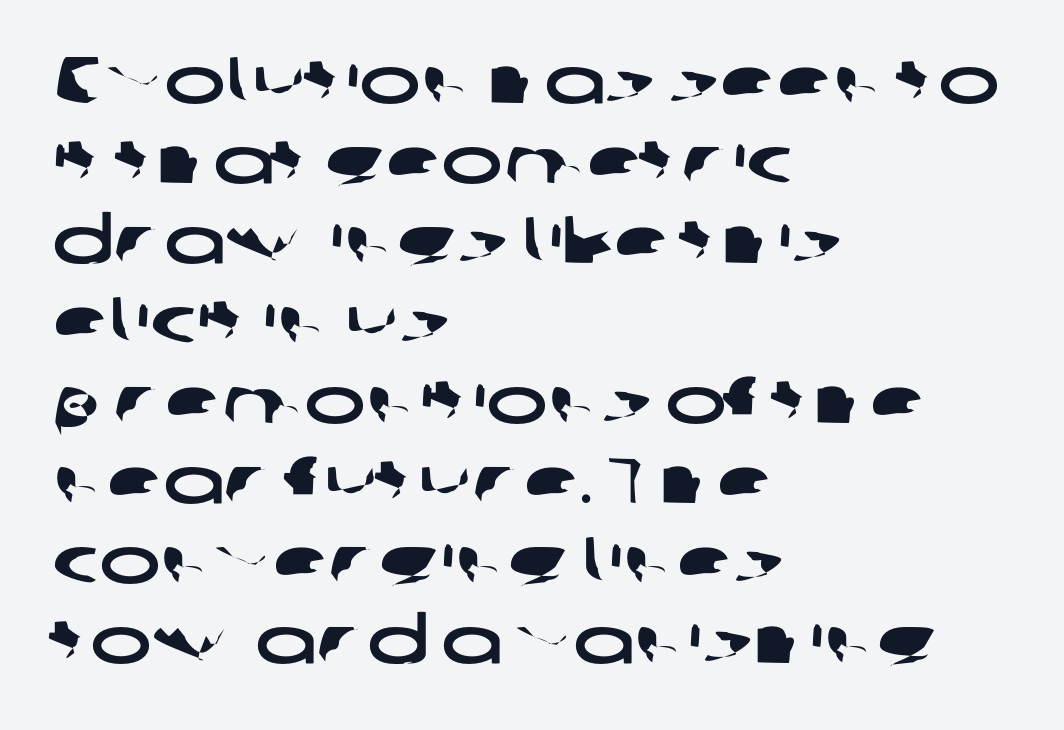
The image shows 65 px wide sans-serif type; set left-aligned, line spacing 1.23x, normal letter spacing, not underlined; low stroke contrast and a medium x-height.
